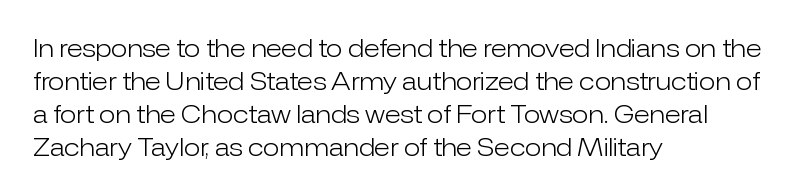
The image shows 24 px text type, upright; set left-aligned, normal line spacing (1.37x), normal letter spacing, not underlined.
